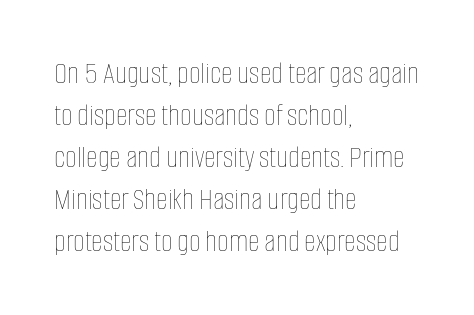
Notice how the passage keeps a crisp vertical edge on the left only. Heft: none added — not bold. The face used here is rendered with its standard letterfit. The designer left line spacing at the default. Underlining? Definitely not there. These lines were composed using upright roman letters.
